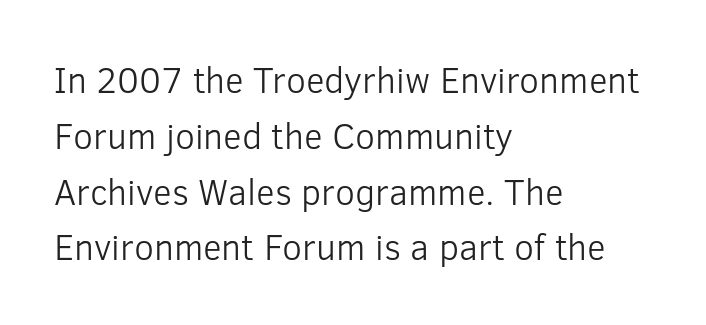
Q: Is the text bold? A: No.
Q: Is the text italic (slanted)? A: No, it is upright.
Q: Is the typeface a serif or a sans-serif typeface? A: Sans-serif.
Q: Is the text underlined? A: No.
Q: How is the paragraph aligned? A: Left-aligned.
Q: Is the spacing between letters normal or unusually wide? A: Normal.
Q: Is the spacing between lines tight, normal or loose? A: Normal.
Q: Width (condensed, normal, or wide)? A: Normal.
Q: Stroke contrast? A: Low.
Q: x-height? A: Medium.
Q: Monospaced? A: No.
